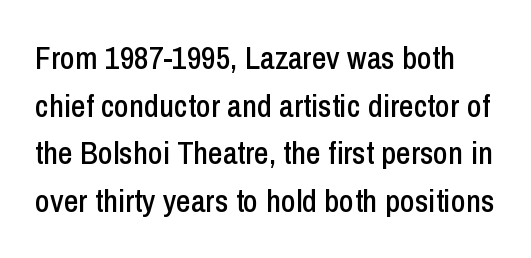
{"serif": "no", "italic": "no", "width": "condensed", "stroke_contrast": "low", "x_height": "medium", "monospaced": "no", "underline": "no", "line_spacing": "normal", "line_spacing_ratio": 1.49, "letter_spacing": "normal", "letter_spacing_em": 0.0, "glyph_px": 32}
